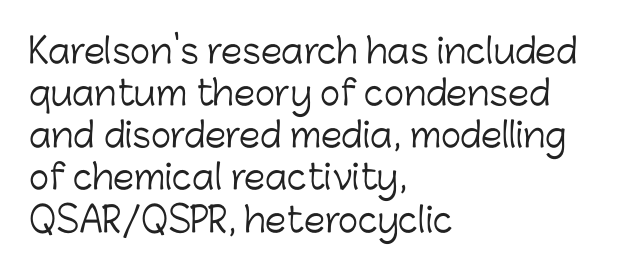
Q: Is the text bold? A: No.
Q: Is the text italic (slanted)? A: No, it is upright.
Q: Is the typeface a serif or a sans-serif typeface? A: Sans-serif.
Q: Is the text underlined? A: No.
Q: How is the paragraph aligned? A: Left-aligned.
Q: Is the spacing between letters normal or unusually wide? A: Normal.
Q: Width (condensed, normal, or wide)? A: Normal.
Q: Stroke contrast? A: Low.
Q: x-height? A: Medium.
Q: Monospaced? A: No.
